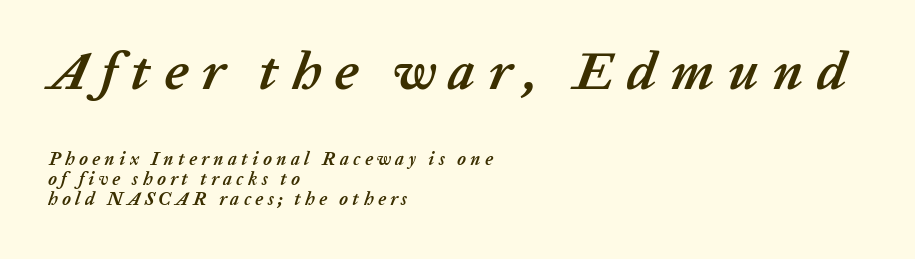
{"italic": "yes", "lean": "right", "slant_degrees": 20, "bold": "yes", "weight": "semibold", "width": "normal", "stroke_contrast": "low", "x_height": "medium", "monospaced": "no", "underline": "no", "align": "left", "line_spacing": "tight", "line_spacing_ratio": 1.11, "letter_spacing": "wide", "letter_spacing_em": 0.24, "larger_block": "first", "size_ratio": 3.0, "glyph_px": 54}
